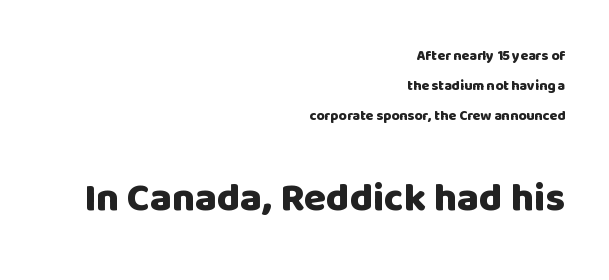
Q: Is the text bold? A: Yes.
Q: Is the text italic (slanted)? A: No, it is upright.
Q: Is the typeface a serif or a sans-serif typeface? A: Sans-serif.
Q: Is the text underlined? A: No.
Q: How is the paragraph aligned? A: Right-aligned.
Q: Is the spacing between letters normal or unusually wide? A: Normal.
Q: Is the spacing between lines tight, normal or loose? A: Loose.
Q: Which block of text is set in a larger size, the first (top) or the second (bottom)? A: The second (bottom) one.
Q: Width (condensed, normal, or wide)? A: Normal.
Q: Stroke contrast? A: Low.
Q: x-height? A: Large.
Q: Monospaced? A: No.
